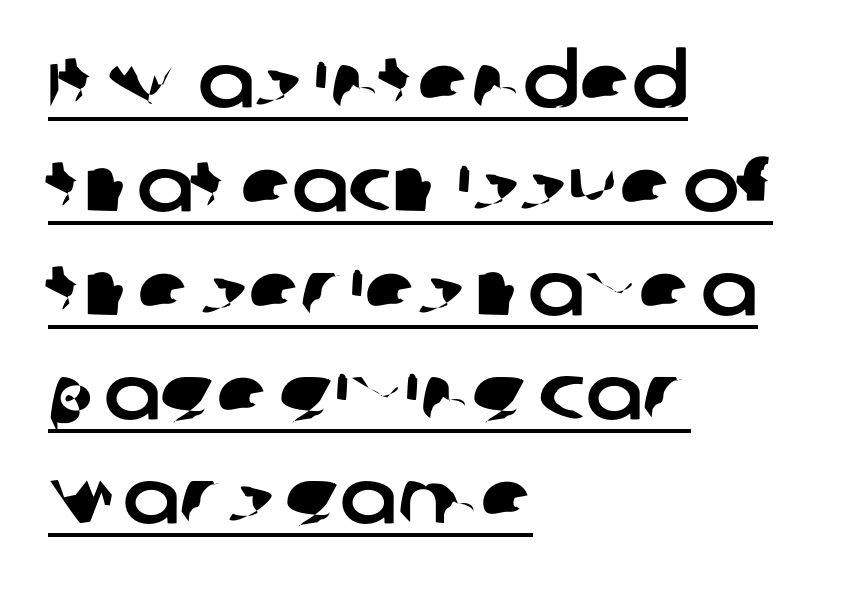
The image shows 76 px sans-serif type; set left-aligned, normal line spacing (1.37x), normal letter spacing, underlined; low stroke contrast and a large x-height.
